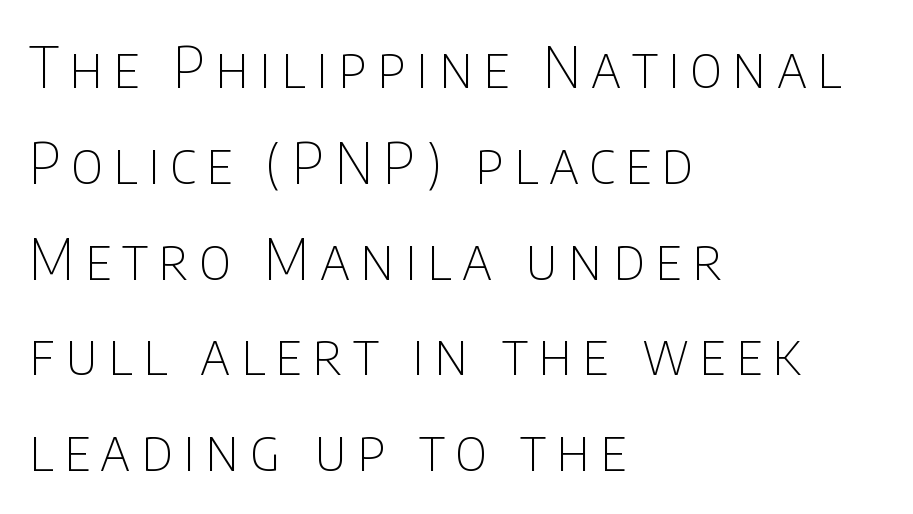
{"serif": "no", "italic": "no", "bold": "no", "weight": "thin", "width": "condensed", "stroke_contrast": "low", "x_height": "large", "monospaced": "no", "underline": "no", "align": "left", "line_spacing": "normal", "line_spacing_ratio": 1.68, "glyph_px": 57}
